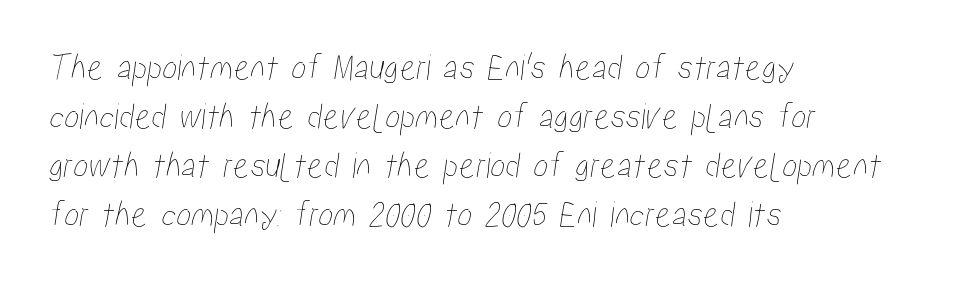
The type is set solid horizontally, with unmodified tracking. The passage shown stacks its lines at a standard gap. The paragraph has a hard left edge and a soft right edge. A clean baseline with only descenders dipping below it. Each letter keeps its own natural width here, so spacing adapts to shape.
